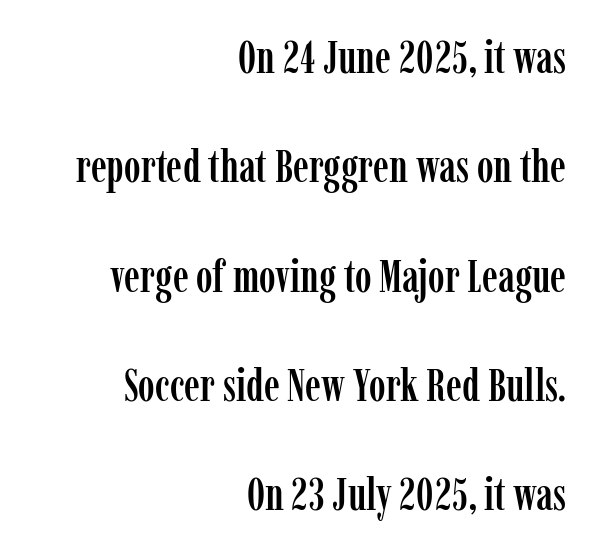
The image shows 45 px condensed serif type, upright; set right-aligned, loose line spacing (2.43x), normal letter spacing, not underlined; low stroke contrast and a medium x-height.
